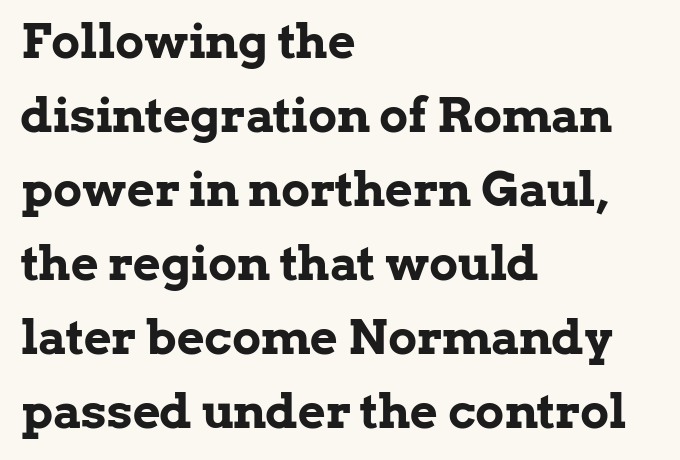
{"serif": "yes", "italic": "no", "bold": "yes", "weight": "bold", "width": "normal", "stroke_contrast": "low", "x_height": "medium", "monospaced": "no", "underline": "no", "align": "left", "line_spacing": "normal", "line_spacing_ratio": 1.54, "letter_spacing": "normal", "letter_spacing_em": 0.0, "glyph_px": 48}
